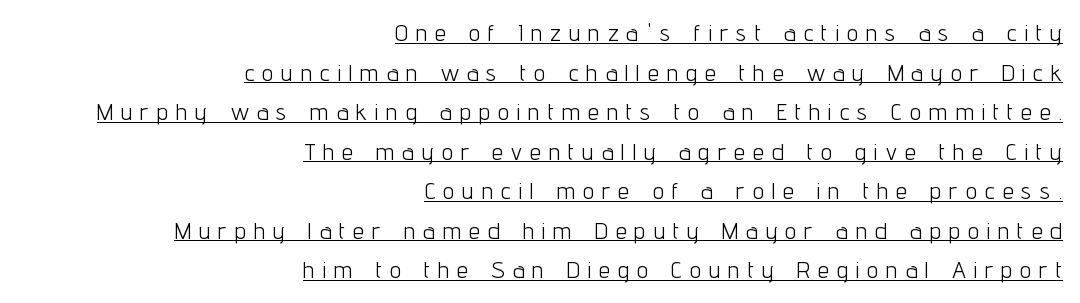
Each line ends at the same right margin while the left side varies. It's the straight-up-and-down kind of type. The specimen includes a rule beneath the text block's lines. A typesetter would call this heavily tracked-out type. The weight would be labelled regular, book, light, or lighter still.
